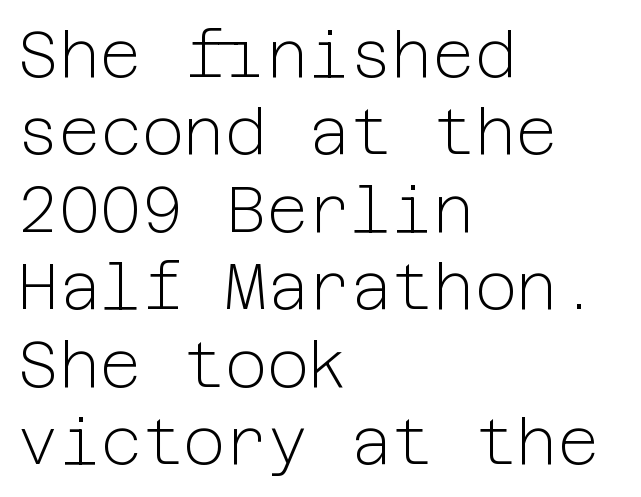
{"serif": "no", "italic": "no", "bold": "no", "weight": "light", "width": "normal", "stroke_contrast": "low", "x_height": "medium", "underline": "no", "align": "left", "line_spacing_ratio": 1.21, "letter_spacing": "normal", "letter_spacing_em": 0.0, "glyph_px": 64}
